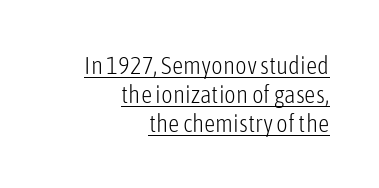
{"italic": "no", "bold": "no", "underline": "yes", "align": "right", "line_spacing_ratio": 1.16, "letter_spacing": "normal", "letter_spacing_em": 0.0, "glyph_px": 25}
